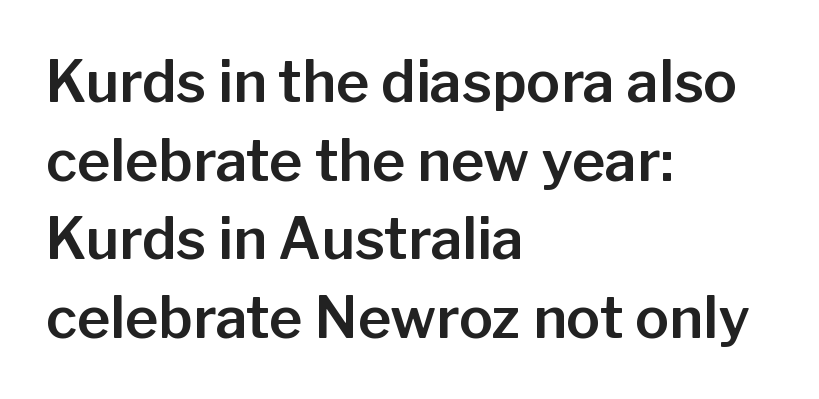
The image shows 57 px sans-serif type, upright; set left-aligned, normal line spacing (1.38x), normal letter spacing, not underlined; low stroke contrast and a medium x-height.
